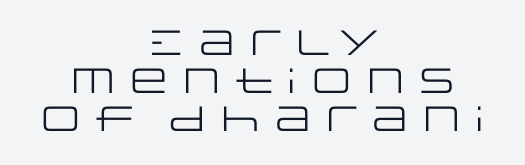
{"serif": "no", "italic": "no", "bold": "no", "weight": "regular", "width": "wide", "stroke_contrast": "low", "x_height": "large", "monospaced": "no", "underline": "no", "align": "center", "line_spacing": "tight", "line_spacing_ratio": 1.08, "letter_spacing": "normal", "letter_spacing_em": 0.0, "glyph_px": 35}
